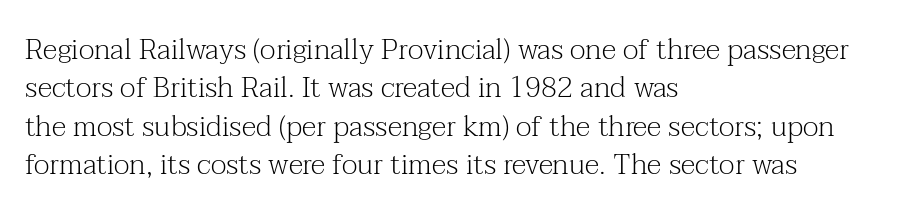
{"serif": "yes", "italic": "no", "bold": "no", "weight": "light", "width": "normal", "stroke_contrast": "medium", "x_height": "medium", "monospaced": "no", "underline": "no", "align": "left", "line_spacing": "normal", "line_spacing_ratio": 1.32, "letter_spacing": "normal", "letter_spacing_em": 0.0, "glyph_px": 29}
